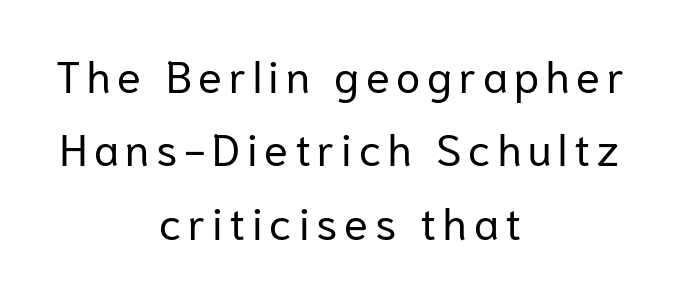
Unmarked baselines from the first word to the last. A typesetter would call this leading conventional body-copy spacing. Proportional: the letters do not fall into vertical columns. Every stem runs plumb, perpendicular to the baseline. The weight tops out at a normal text grade. Typographically, this falls in the sans-serif category.
